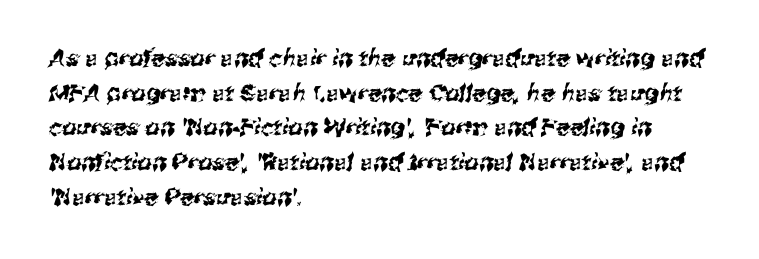
{"underline": "no", "align": "left", "line_spacing": "normal", "line_spacing_ratio": 1.51, "letter_spacing": "normal", "letter_spacing_em": 0.0, "glyph_px": 23}
